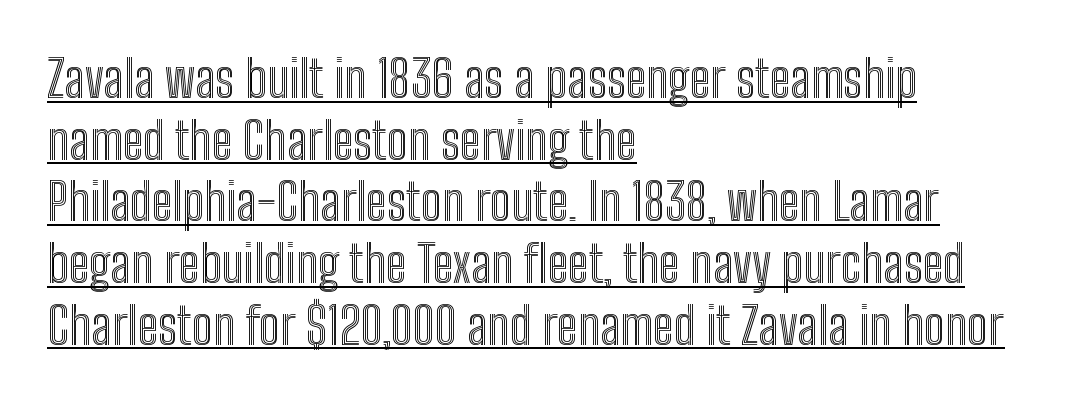
{"italic": "no", "width": "condensed", "x_height": "medium", "monospaced": "no", "underline": "yes", "align": "left", "line_spacing_ratio": 1.21, "letter_spacing": "normal", "letter_spacing_em": 0.0, "glyph_px": 51}
